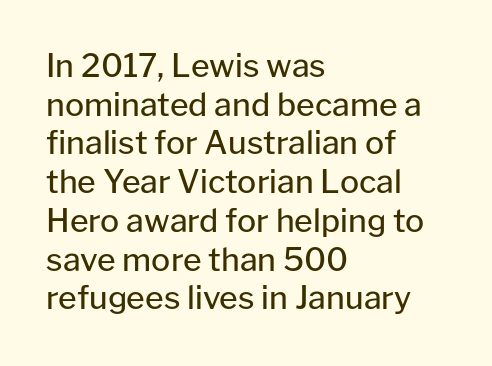
These lines are rendered in a variable-pitch font. The weight tops out at a normal text grade. Spacing between characters is what you'd get straight out of the box. The baseline area is clear.
